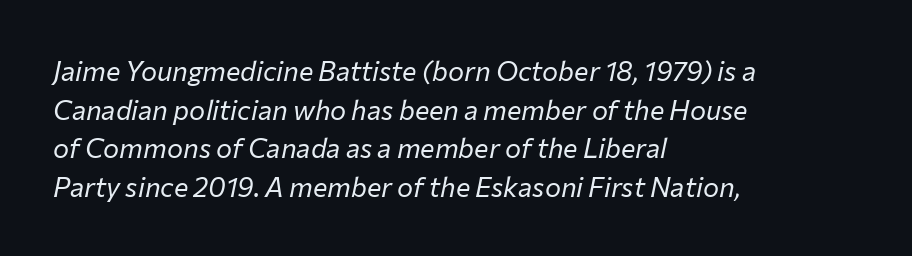
The strokes are not fattened; the text isn't bold. These lines sit exactly where default settings would place them. This rendering uses left alignment, leaving the right contour irregular. You can tell it's italic because the verticals aren't actually vertical.
